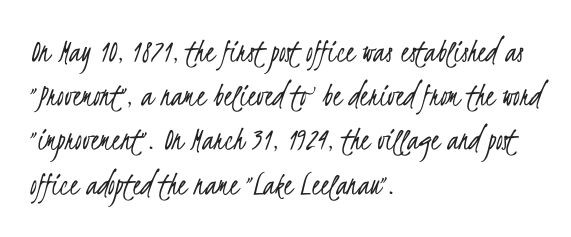
{"serif": "no", "bold": "no", "weight": "light", "width": "condensed", "stroke_contrast": "low", "x_height": "small", "monospaced": "no", "underline": "no", "align": "left", "line_spacing": "normal", "line_spacing_ratio": 1.3, "letter_spacing": "normal", "letter_spacing_em": 0.0, "glyph_px": 34}
